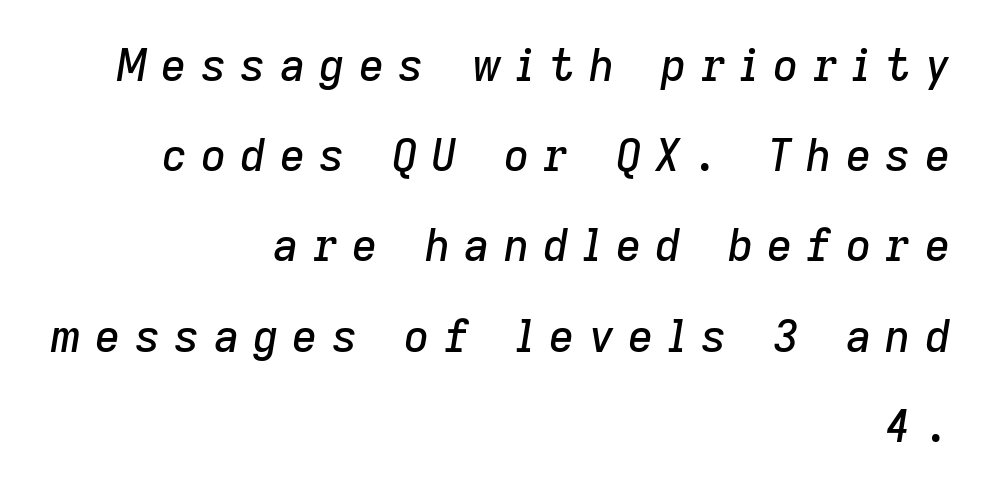
Q: Is the text italic (slanted)? A: Yes, it leans right by about 9 degrees.
Q: Is the text underlined? A: No.
Q: How is the paragraph aligned? A: Right-aligned.
Q: Is the spacing between letters normal or unusually wide? A: Unusually wide.
Q: Is the spacing between lines tight, normal or loose? A: Loose.
Q: Width (condensed, normal, or wide)? A: Normal.
Q: Stroke contrast? A: Low.
Q: x-height? A: Medium.
Q: Monospaced? A: No.
